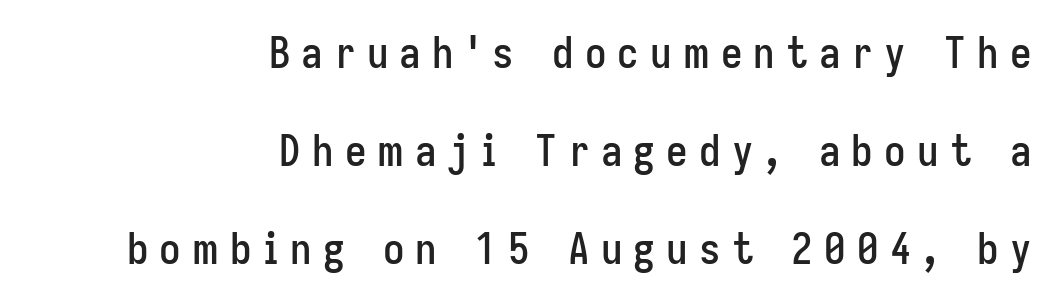
{"serif": "no", "italic": "no", "width": "condensed", "stroke_contrast": "low", "x_height": "medium", "monospaced": "no", "underline": "no", "align": "right", "line_spacing": "loose", "line_spacing_ratio": 2.28, "letter_spacing": "wide", "letter_spacing_em": 0.26, "glyph_px": 43}
